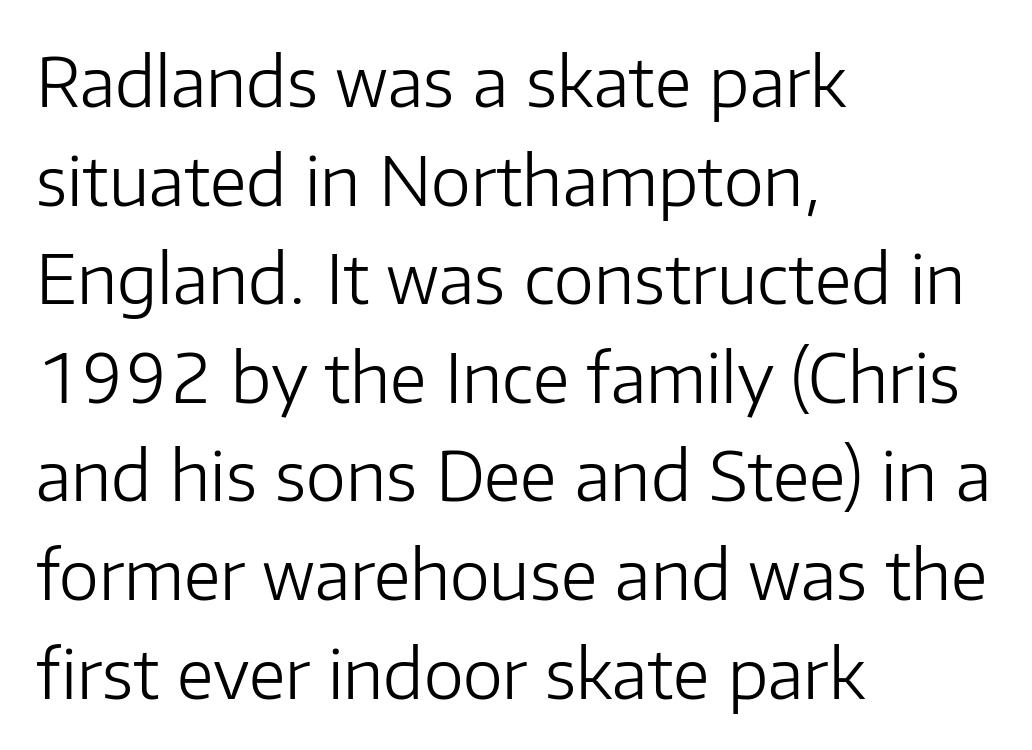
Q: Is the text bold? A: No.
Q: Is the text italic (slanted)? A: No, it is upright.
Q: Is the typeface a serif or a sans-serif typeface? A: Sans-serif.
Q: Is the text underlined? A: No.
Q: How is the paragraph aligned? A: Left-aligned.
Q: Is the spacing between letters normal or unusually wide? A: Normal.
Q: Is the spacing between lines tight, normal or loose? A: Normal.
Q: Width (condensed, normal, or wide)? A: Normal.
Q: Stroke contrast? A: Low.
Q: x-height? A: Medium.
Q: Monospaced? A: No.
